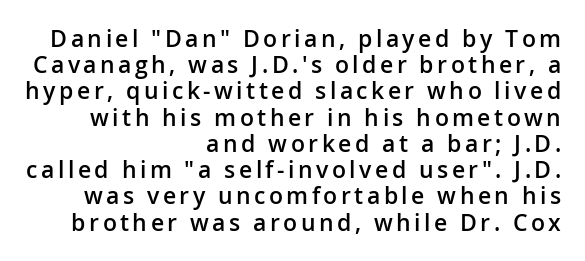
Quick note: interline space is minimal. This rendering uses right alignment, leaving the left contour irregular. The letters are semibold — heavier than regular but short of a full bold. The words here are not underlined.
